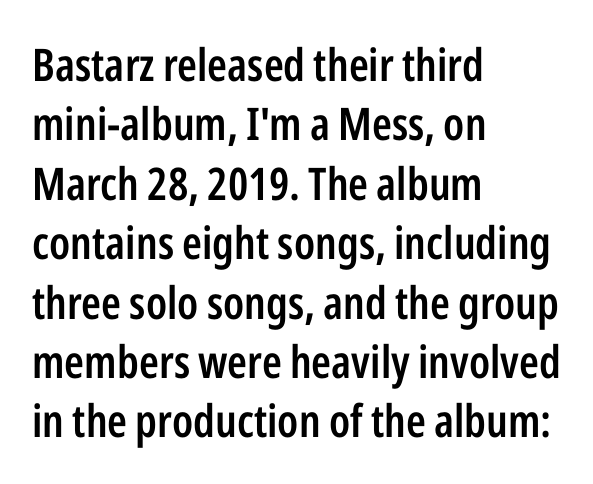
The image shows 45 px semibold, condensed sans-serif type, upright; set left-aligned, normal line spacing (1.32x), normal letter spacing, not underlined; low stroke contrast and a medium x-height.
